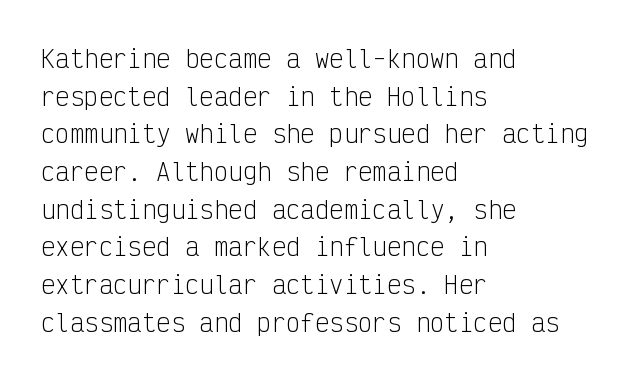
The image shows 24 px text type, upright; set left-aligned, normal line spacing (1.57x), normal letter spacing, not underlined.
